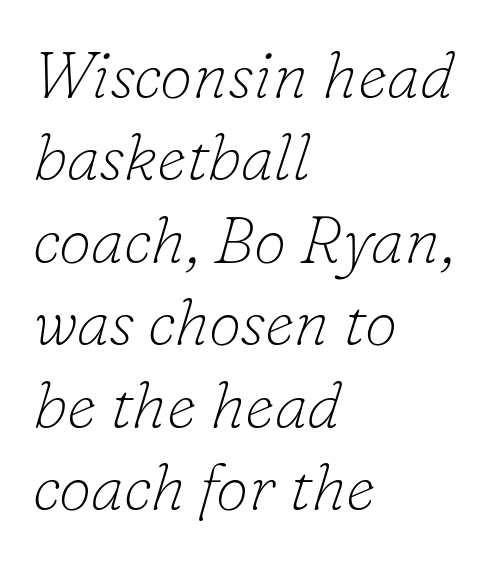
The image shows 66 px thin serif type, italic (leaning right); set left-aligned, normal line spacing (1.25x), normal letter spacing, not underlined; low stroke contrast and a small x-height.
